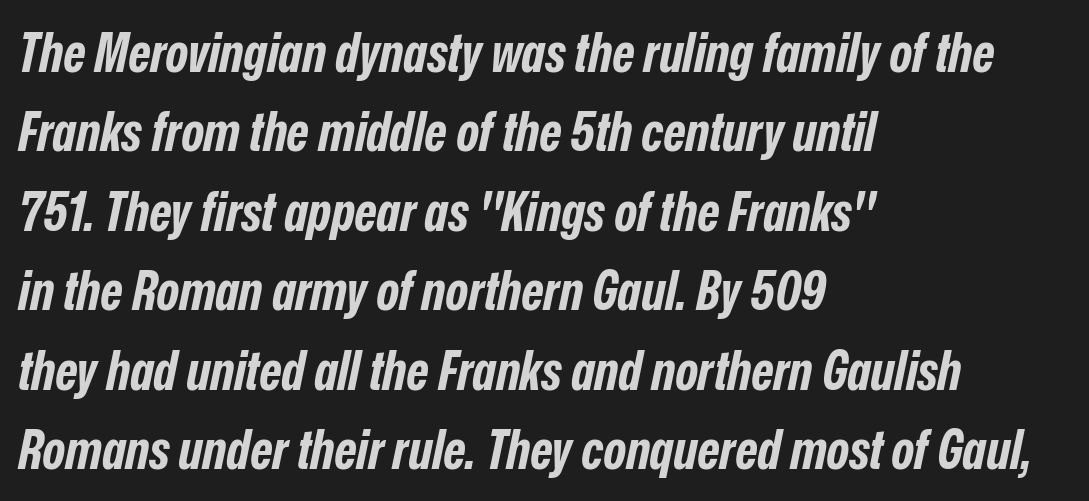
{"italic": "yes", "lean": "right", "slant_degrees": 12, "bold": "yes", "weight": "bold", "width": "condensed", "stroke_contrast": "low", "x_height": "medium", "monospaced": "no", "underline": "no", "align": "left", "line_spacing": "normal", "line_spacing_ratio": 1.47, "letter_spacing": "normal", "letter_spacing_em": 0.0, "glyph_px": 54}
